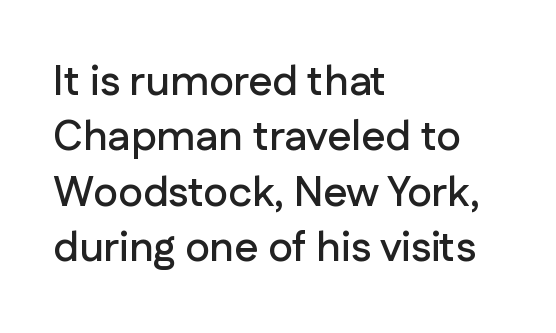
Q: Is the text italic (slanted)? A: No, it is upright.
Q: Is the typeface a serif or a sans-serif typeface? A: Sans-serif.
Q: Is the text underlined? A: No.
Q: How is the paragraph aligned? A: Left-aligned.
Q: Is the spacing between letters normal or unusually wide? A: Normal.
Q: Is the spacing between lines tight, normal or loose? A: Normal.
Q: Width (condensed, normal, or wide)? A: Normal.
Q: Stroke contrast? A: Low.
Q: x-height? A: Medium.
Q: Monospaced? A: No.
